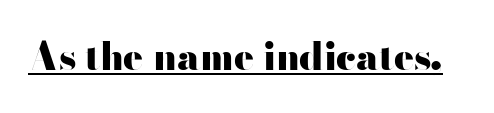
The image shows 37 px heavy, wide sans-serif type, upright; set normal letter spacing, underlined; high stroke contrast and a small x-height.
